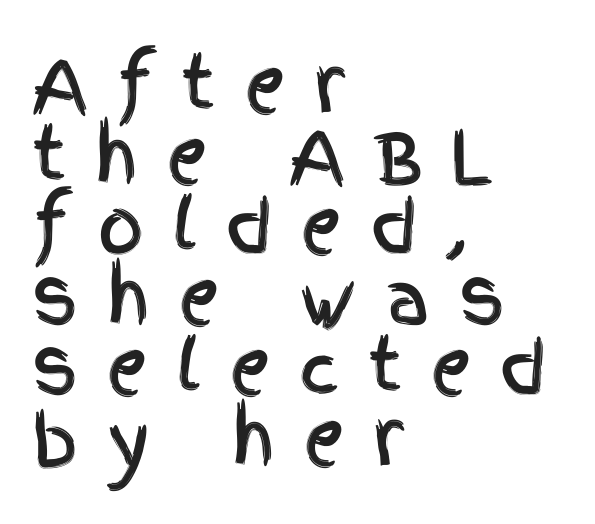
This sample has the flowing, uneven cadence of proportional lettering. Anything drawn beneath the words? Only blank space. No feet cap the strokes, marking this as sans-serif type. The block of text is dense from top to bottom, with scant space between rows. The axis of the letterforms is exactly vertical.
